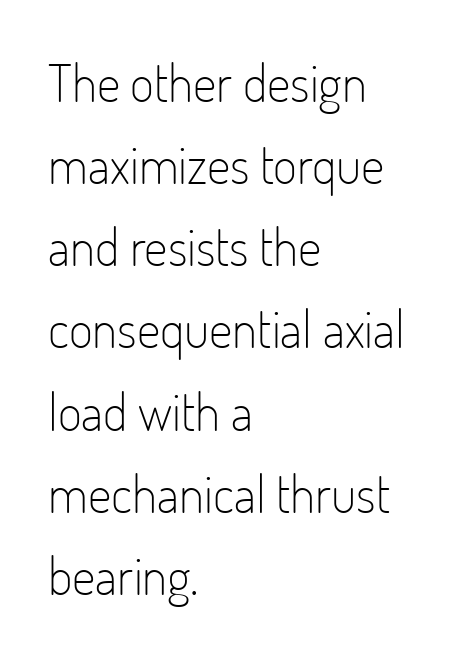
{"serif": "no", "italic": "no", "bold": "no", "weight": "light", "width": "condensed", "stroke_contrast": "low", "x_height": "small", "monospaced": "no", "underline": "no", "align": "left", "line_spacing": "normal", "line_spacing_ratio": 1.58, "letter_spacing": "normal", "letter_spacing_em": 0.0, "glyph_px": 52}
